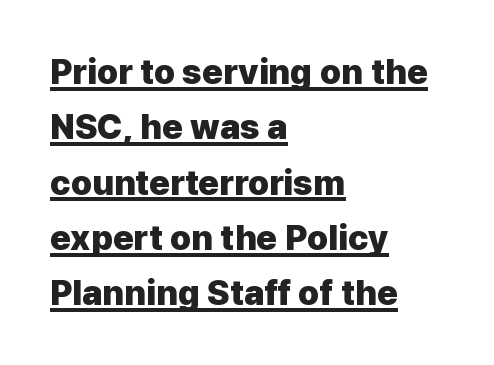
Unlike italic type, these characters show no tilt at all. The rendering shows plain stroke endings on the letterforms — a sans-serif design. The line texture is even and compact thanks to regular tracking. Leading: standard. Line beginnings align vertically; line endings do not.
